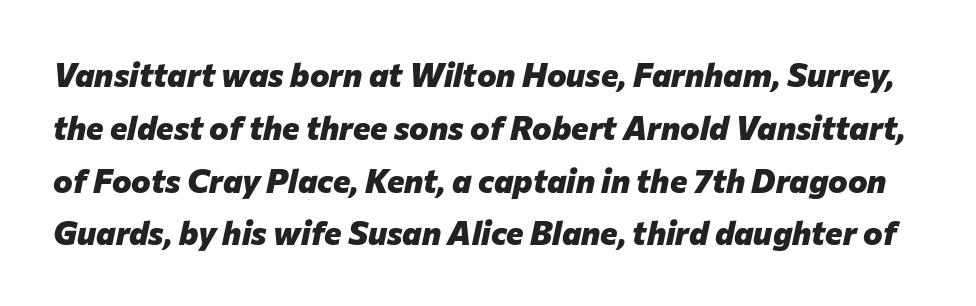
Q: Is the text bold? A: Yes.
Q: Is the text italic (slanted)? A: Yes, it leans right by about 12 degrees.
Q: Is the text underlined? A: No.
Q: Is the spacing between letters normal or unusually wide? A: Normal.
Q: Is the spacing between lines tight, normal or loose? A: Normal.
Q: Width (condensed, normal, or wide)? A: Normal.
Q: Stroke contrast? A: Low.
Q: x-height? A: Medium.
Q: Monospaced? A: No.
